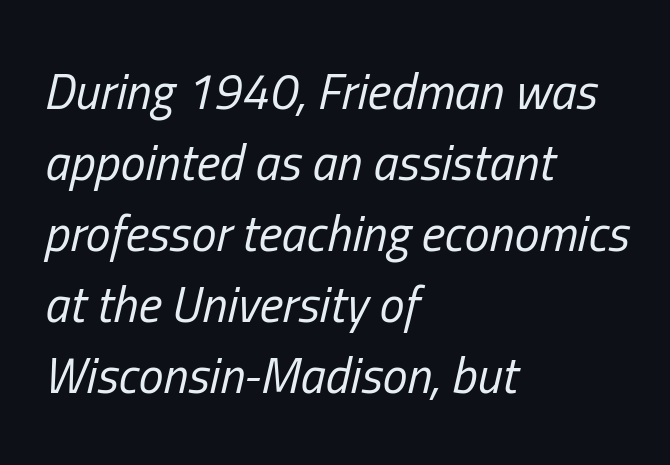
{"italic": "yes", "lean": "right", "slant_degrees": 13, "bold": "no", "weight": "regular", "width": "condensed", "stroke_contrast": "low", "x_height": "medium", "monospaced": "no", "underline": "no", "align": "left", "line_spacing": "normal", "line_spacing_ratio": 1.42, "letter_spacing": "normal", "letter_spacing_em": 0.0, "glyph_px": 50}
